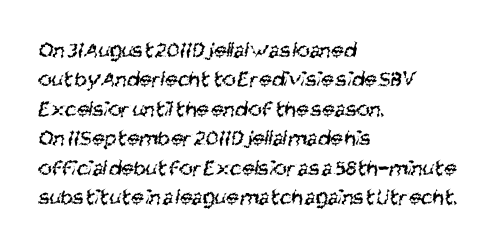
{"bold": "no", "underline": "no", "align": "left", "line_spacing": "normal", "line_spacing_ratio": 1.28, "letter_spacing": "normal", "letter_spacing_em": 0.0, "glyph_px": 23}
